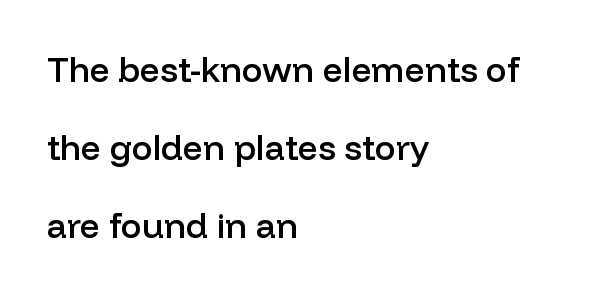
The image shows 35 px semibold sans-serif type, upright; set left-aligned, loose line spacing (2.23x), normal letter spacing, not underlined; low stroke contrast and a medium x-height.
